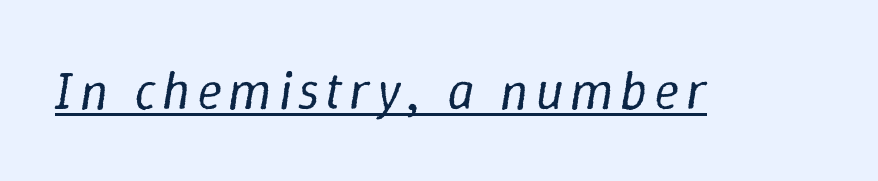
The image shows 53 px regular-weight type, italic (leaning right); set underlined; low stroke contrast and a medium x-height.
